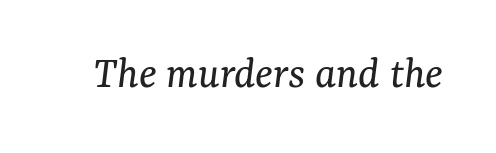
{"serif": "yes", "italic": "yes", "lean": "right", "slant_degrees": 7, "bold": "no", "weight": "regular", "width": "normal", "stroke_contrast": "medium", "x_height": "medium", "monospaced": "no", "underline": "no", "letter_spacing": "normal", "letter_spacing_em": 0.0, "glyph_px": 46}
